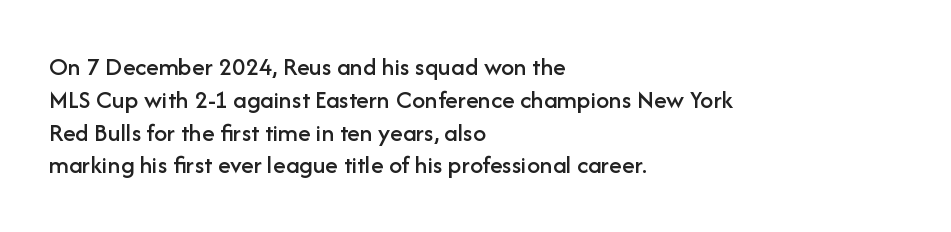
The image shows 26 px text type, upright; set left-aligned, normal line spacing (1.26x), normal letter spacing, not underlined.
